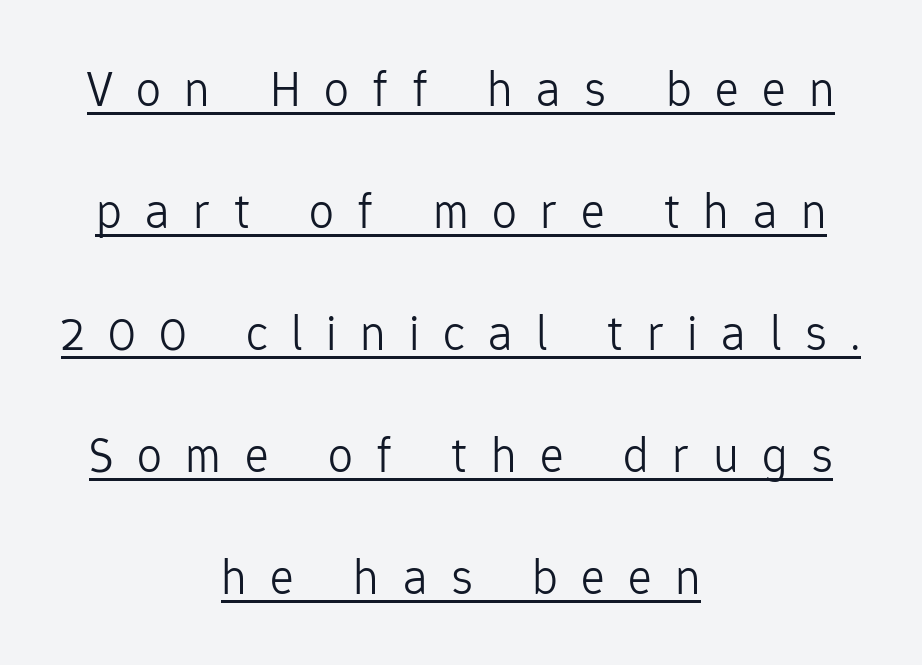
Q: Is the text bold? A: No.
Q: Is the text italic (slanted)? A: No, it is upright.
Q: Is the typeface a serif or a sans-serif typeface? A: Sans-serif.
Q: Is the text underlined? A: Yes.
Q: How is the paragraph aligned? A: Centered.
Q: Is the spacing between letters normal or unusually wide? A: Unusually wide.
Q: Is the spacing between lines tight, normal or loose? A: Loose.
Q: Width (condensed, normal, or wide)? A: Normal.
Q: Stroke contrast? A: Low.
Q: x-height? A: Medium.
Q: Monospaced? A: No.
